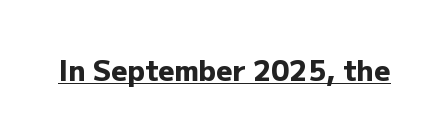
Q: Is the text bold? A: Yes.
Q: Is the text italic (slanted)? A: No, it is upright.
Q: Is the typeface a serif or a sans-serif typeface? A: Sans-serif.
Q: Is the text underlined? A: Yes.
Q: Is the spacing between letters normal or unusually wide? A: Normal.
Q: Width (condensed, normal, or wide)? A: Normal.
Q: Stroke contrast? A: Low.
Q: x-height? A: Medium.
Q: Monospaced? A: No.
